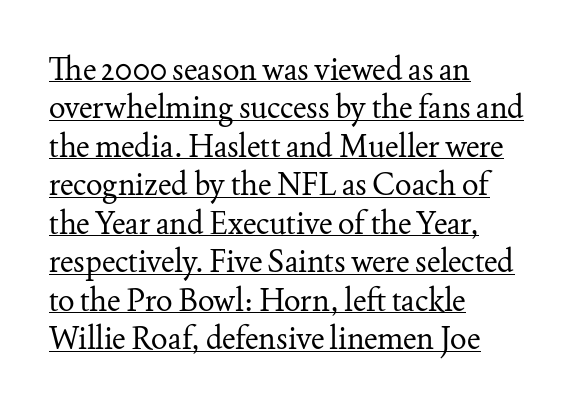
The image shows 31 px regular-weight serif type, upright; set left-aligned, line spacing 1.24x, normal letter spacing, underlined; medium stroke contrast and a small x-height.
